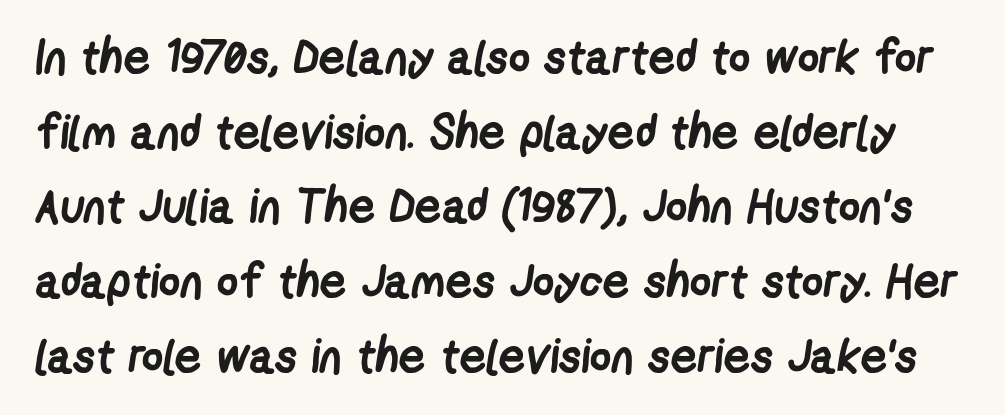
Notice how thick the strokes are: this is what a full bold looks like. Type style note: lacks serifs. These lines are rendered in a variable-pitch font. Vertically, the passage feels balanced, rows spaced as you'd expect. Honestly, there is no underline to notice here at all. Between one letter and the next there's only the usual sliver of space.
